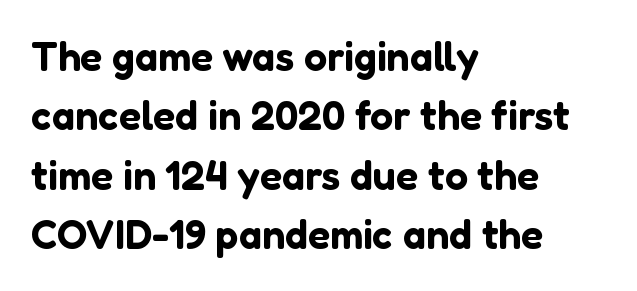
Q: Is the text italic (slanted)? A: No, it is upright.
Q: Is the typeface a serif or a sans-serif typeface? A: Sans-serif.
Q: Is the text underlined? A: No.
Q: How is the paragraph aligned? A: Left-aligned.
Q: Is the spacing between letters normal or unusually wide? A: Normal.
Q: Is the spacing between lines tight, normal or loose? A: Normal.
Q: Width (condensed, normal, or wide)? A: Normal.
Q: Stroke contrast? A: Low.
Q: x-height? A: Medium.
Q: Monospaced? A: No.
